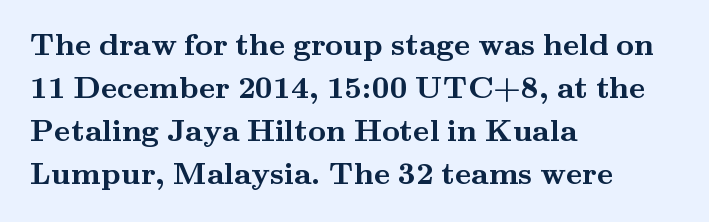
The letters advance in unequal steps, a hallmark of proportional type. Whoever set this chose a conventional vertical rhythm. The compositor pushed each line to the left boundary. These words are printed bold, with thick strokes throughout. The lettering holds an erect, upright posture throughout.
